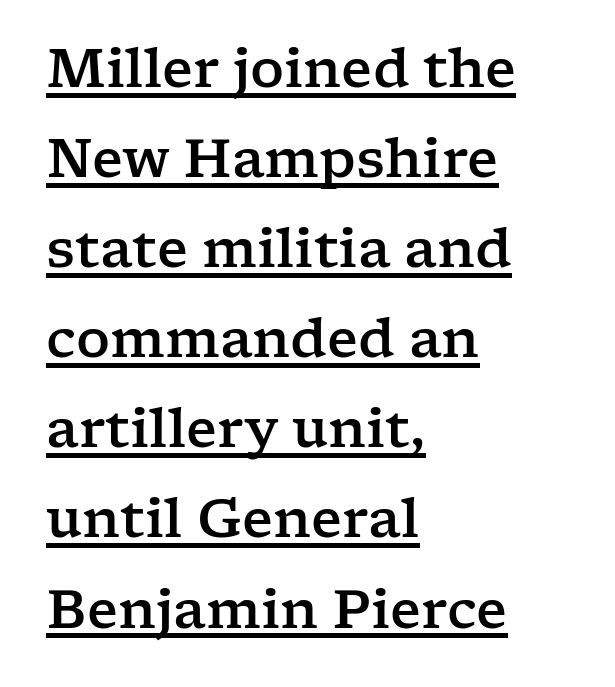
{"serif": "yes", "italic": "no", "width": "wide", "stroke_contrast": "low", "x_height": "medium", "monospaced": "no", "underline": "yes", "align": "left", "line_spacing": "normal", "line_spacing_ratio": 1.7, "letter_spacing": "normal", "letter_spacing_em": 0.0, "glyph_px": 53}
